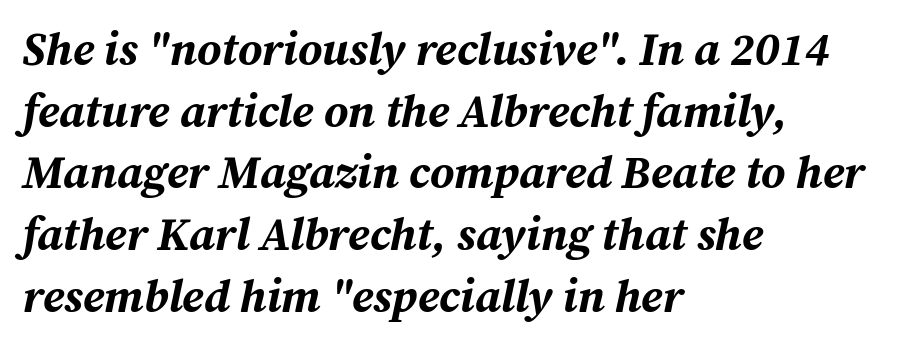
{"italic": "yes", "lean": "right", "slant_degrees": 12, "bold": "yes", "weight": "bold", "width": "normal", "stroke_contrast": "medium", "x_height": "medium", "monospaced": "no", "underline": "no", "align": "left", "line_spacing": "normal", "line_spacing_ratio": 1.34, "letter_spacing": "normal", "letter_spacing_em": 0.0, "glyph_px": 46}
